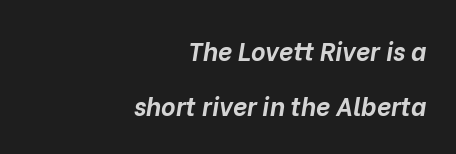
{"italic": "yes", "lean": "right", "slant_degrees": 10, "bold": "yes", "underline": "no", "align": "right", "line_spacing": "loose", "line_spacing_ratio": 2.19, "letter_spacing": "normal", "letter_spacing_em": 0.0, "glyph_px": 25}
